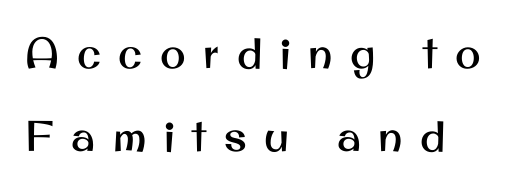
The image shows 43 px sans-serif type, upright; set left-aligned, loose line spacing (1.94x), unusually wide letter spacing (+0.41 em), not underlined; medium stroke contrast and a small x-height.
